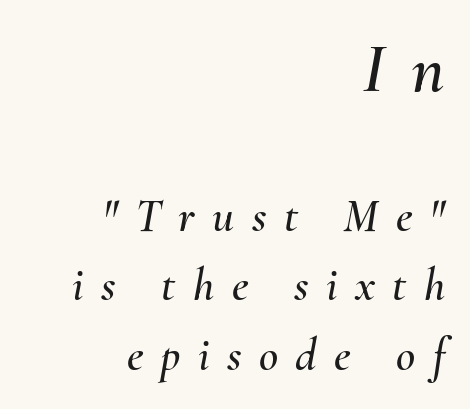
Q: Is the text italic (slanted)? A: Yes, it leans right by about 10 degrees.
Q: Is the text underlined? A: No.
Q: How is the paragraph aligned? A: Right-aligned.
Q: Is the spacing between letters normal or unusually wide? A: Unusually wide.
Q: Is the spacing between lines tight, normal or loose? A: Normal.
Q: Which block of text is set in a larger size, the first (top) or the second (bottom)? A: The first (top) one.
Q: Width (condensed, normal, or wide)? A: Normal.
Q: Stroke contrast? A: Medium.
Q: x-height? A: Small.
Q: Monospaced? A: No.
